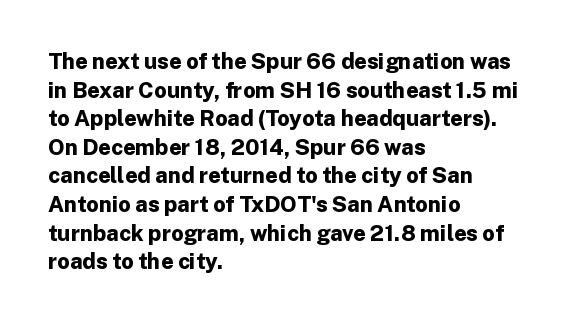
Q: Is the text bold? A: Yes.
Q: Is the text italic (slanted)? A: No, it is upright.
Q: Is the text underlined? A: No.
Q: How is the paragraph aligned? A: Left-aligned.
Q: Is the spacing between letters normal or unusually wide? A: Normal.
Q: Is the spacing between lines tight, normal or loose? A: Normal.
